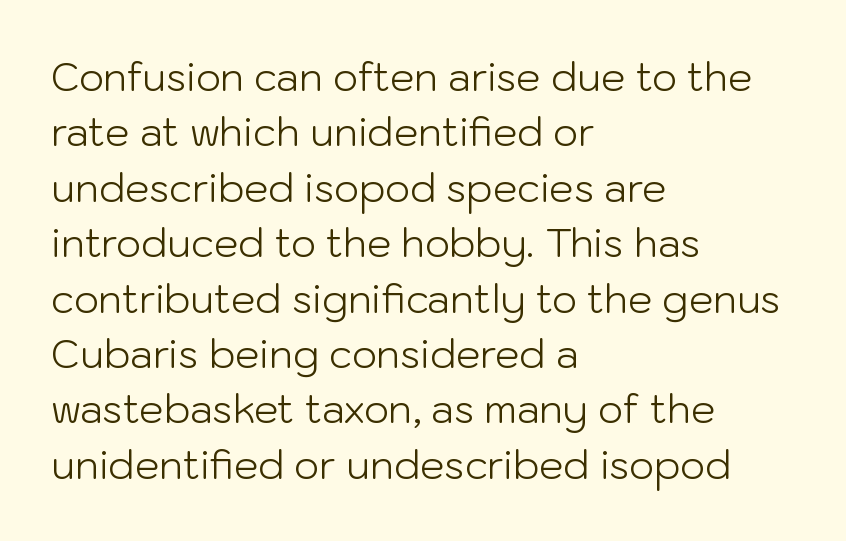
The lines in this sample share a left origin and differ only in where they stop. On a weight scale, this lands at 450 or below. No italicization has been applied; the sample stays upright. Regular leading.
